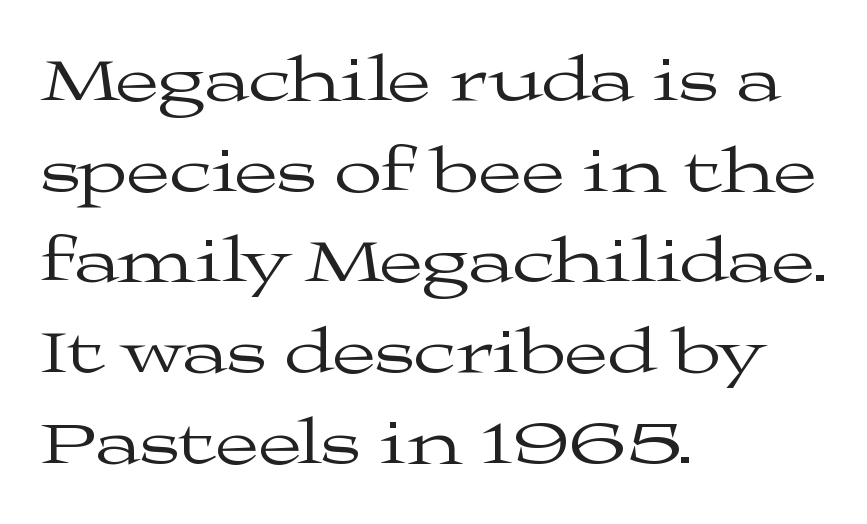
{"serif": "yes", "italic": "no", "bold": "no", "weight": "regular", "width": "wide", "stroke_contrast": "medium", "x_height": "medium", "monospaced": "no", "underline": "no", "align": "left", "line_spacing": "normal", "line_spacing_ratio": 1.44, "letter_spacing": "normal", "letter_spacing_em": 0.0, "glyph_px": 63}
